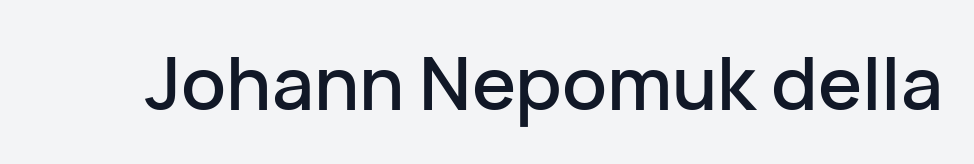
This is sans-serif lettering, the kind often seen on screens and signage. Nobody touched the tracking dial on this one. Clear beneath every line of the passage. Quick note: not italic, upright. This sample has the flowing, uneven cadence of proportional lettering.
